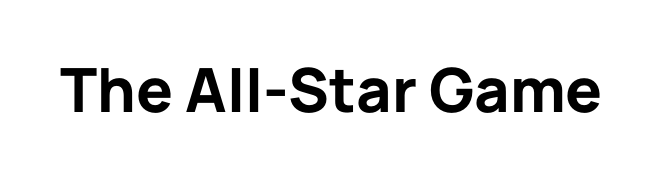
{"serif": "no", "italic": "no", "bold": "yes", "weight": "bold", "width": "normal", "stroke_contrast": "low", "x_height": "medium", "monospaced": "no", "underline": "no", "letter_spacing": "normal", "letter_spacing_em": 0.0, "glyph_px": 61}
